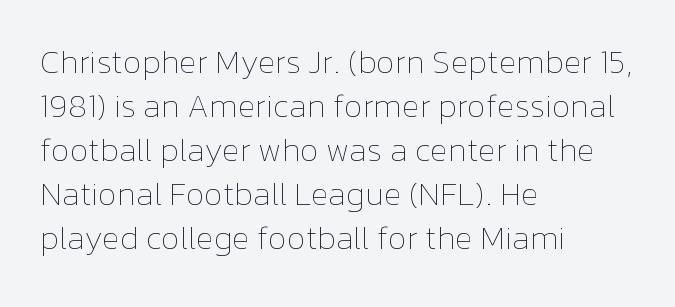
The image shows 33 px thin type, upright; set left-aligned, normal line spacing (1.33x), normal letter spacing, not underlined; low stroke contrast and a medium x-height.
